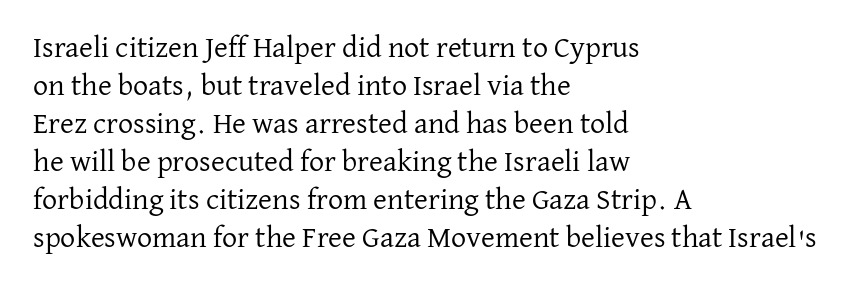
Q: Is the text bold? A: No.
Q: Is the text italic (slanted)? A: No, it is upright.
Q: Is the typeface a serif or a sans-serif typeface? A: Serif.
Q: Is the text underlined? A: No.
Q: How is the paragraph aligned? A: Left-aligned.
Q: Is the spacing between letters normal or unusually wide? A: Normal.
Q: Is the spacing between lines tight, normal or loose? A: Normal.
Q: Width (condensed, normal, or wide)? A: Normal.
Q: Stroke contrast? A: Low.
Q: x-height? A: Medium.
Q: Monospaced? A: No.
